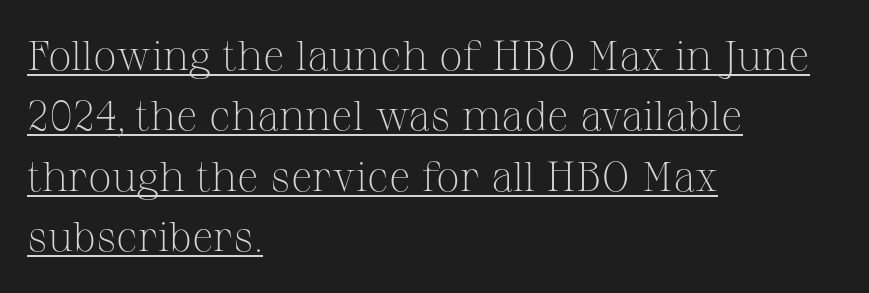
You can tell from the footed stems that serif type was used. Does the leading feel generous? No, just average. No letter is thick-stroked: the sample isn't bold. Characters follow at the spacing the type designer built in. Horizontally, the lines are justified to the leading edge only. These lines are rendered in a variable-pitch font.
